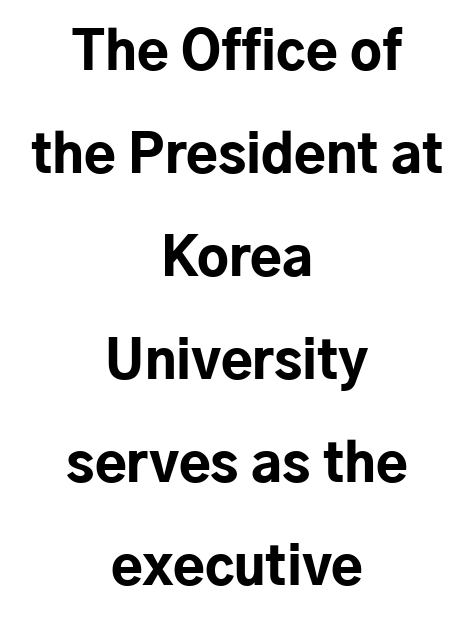
Nope, not italic — everything's standing straight. Beneath every word, the page is bare. Note the varied advance widths — an 'i' is clearly narrower than an 'm'. On the weight axis this lands at bold, roughly 700. Nobody touched the tracking dial on this one.
